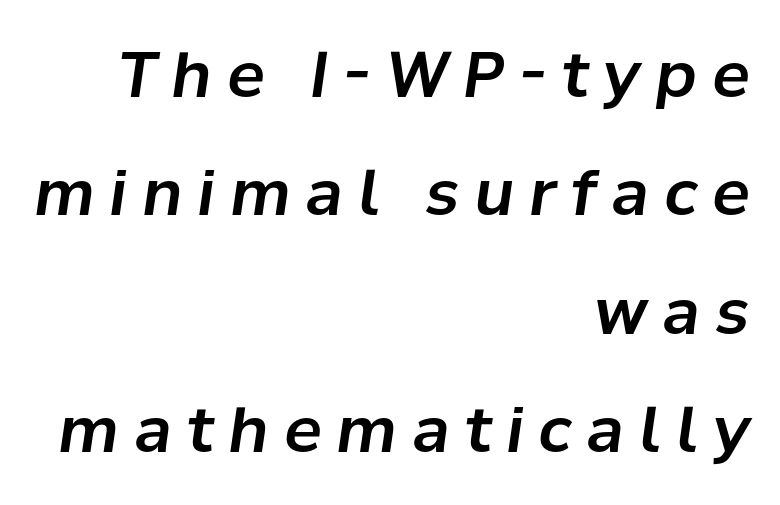
{"italic": "yes", "lean": "right", "slant_degrees": 8, "width": "normal", "stroke_contrast": "low", "x_height": "medium", "monospaced": "no", "underline": "no", "align": "right", "line_spacing_ratio": 1.88, "letter_spacing": "wide", "letter_spacing_em": 0.24, "glyph_px": 63}
